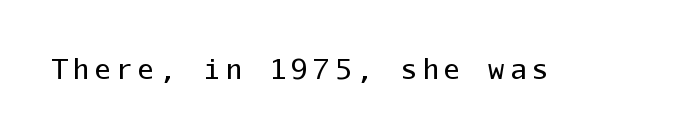
A roman cut, with each character standing at attention. Here the glyphs are tracked loosely, breaking word shapes into spaced letters. The letterforms sit at book weight or below. Each row of text sits above clean, open space.
